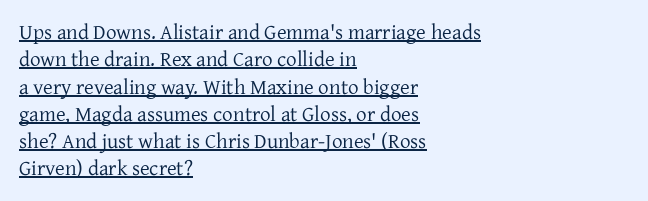
The passage shown is not bold in any degree. Typeset ragged right — the left edge is the straight one. Underlining? Definitely there. The face used here is rendered with its standard letterfit.
